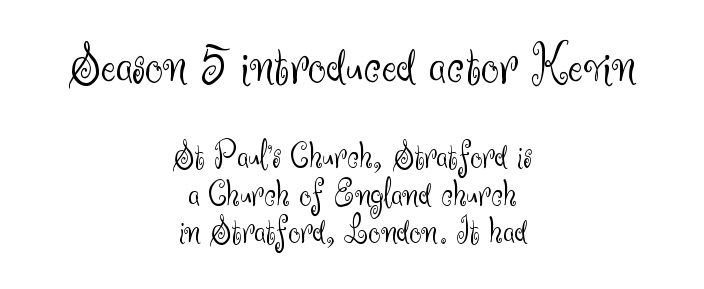
Only glyphs here, with clear space below each row. Both edges are ragged and mirror each other, which tells us the setting is centered. This block would grow much taller if given ordinary leading; it's compressed now. The letterforms sit shoulder to shoulder at normal distance. Stems here are at most as thick as an everyday book face.
